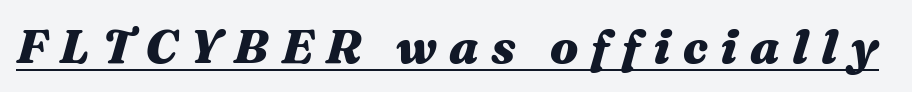
{"italic": "yes", "lean": "right", "slant_degrees": 16, "bold": "yes", "weight": "heavy", "width": "wide", "stroke_contrast": "medium", "x_height": "medium", "monospaced": "no", "underline": "yes", "letter_spacing": "wide", "letter_spacing_em": 0.26, "glyph_px": 48}
